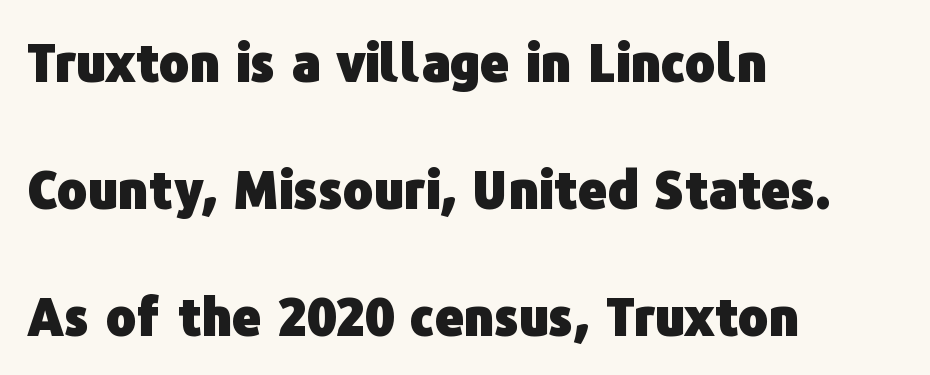
The image shows 51 px heavy sans-serif type, upright; set left-aligned, loose line spacing (2.49x), normal letter spacing, not underlined; low stroke contrast and a medium x-height.
